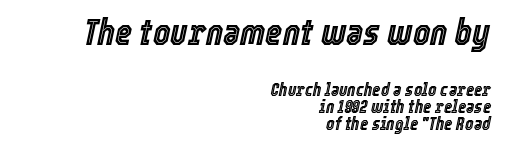
The image shows 37 px condensed type, italic (leaning right); set right-aligned, tight line spacing (0.95x), normal letter spacing, not underlined; the first (top) block is 2.06x larger; a medium x-height.
